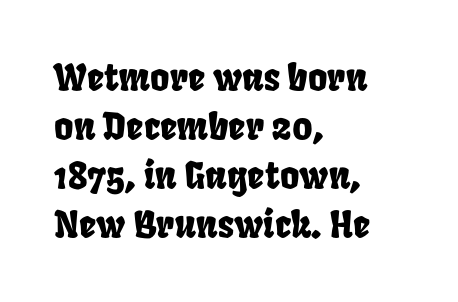
You could not count columns in this text — the font is proportionally spaced. Inter-character spacing is left at the font's built-in metrics. The line-height multiplier appears to be the usual default. Left-aligned paragraph, ragged on the right. Just letters on the line, the space beneath them empty.
